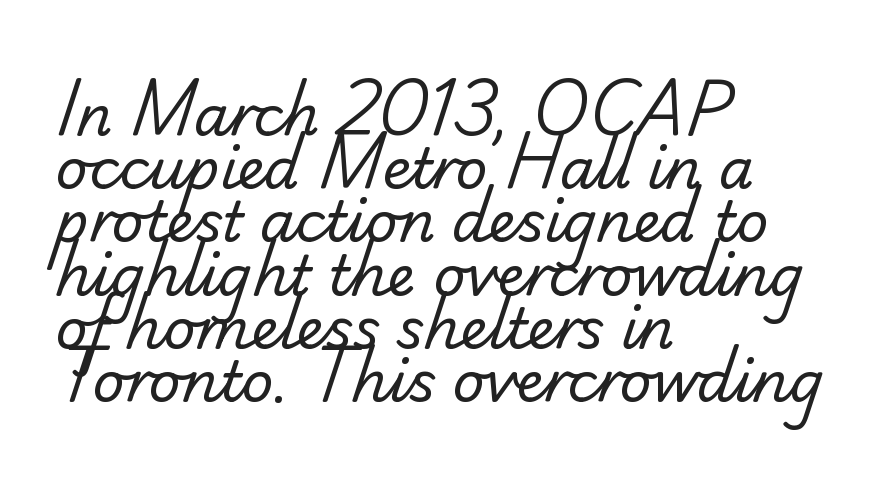
{"serif": "no", "bold": "no", "weight": "regular", "width": "normal", "stroke_contrast": "low", "x_height": "small", "monospaced": "no", "underline": "no", "align": "left", "line_spacing": "tight", "line_spacing_ratio": 0.95, "letter_spacing": "normal", "letter_spacing_em": 0.0, "glyph_px": 56}
